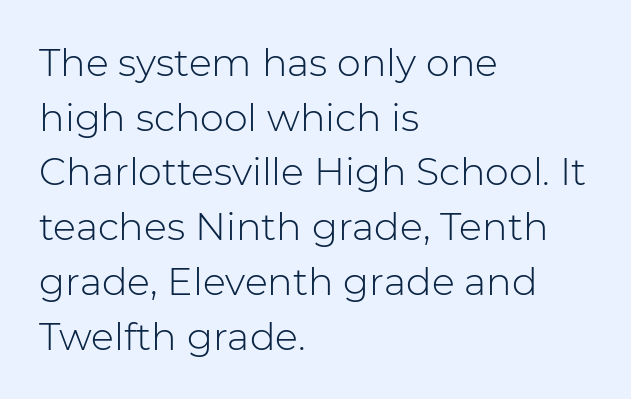
{"serif": "no", "italic": "no", "bold": "no", "weight": "light", "width": "normal", "stroke_contrast": "low", "x_height": "medium", "monospaced": "no", "underline": "no", "align": "left", "line_spacing": "normal", "line_spacing_ratio": 1.44, "letter_spacing": "normal", "letter_spacing_em": 0.0, "glyph_px": 38}
